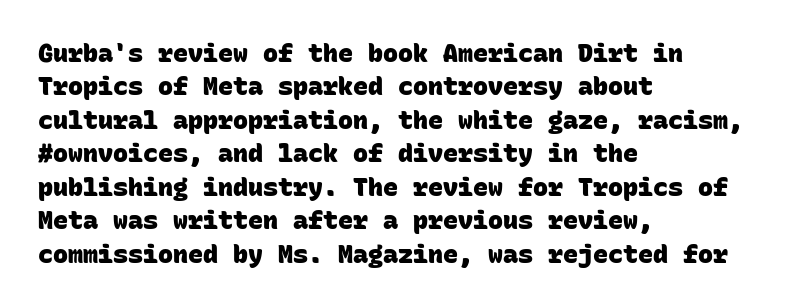
The foot of each line stays bare and open. All the whitespace from short lines collects on the right. Notice how descenders clear the ascenders below comfortably — that's standard leading. Emphasis by weight is at full strength: bold.
